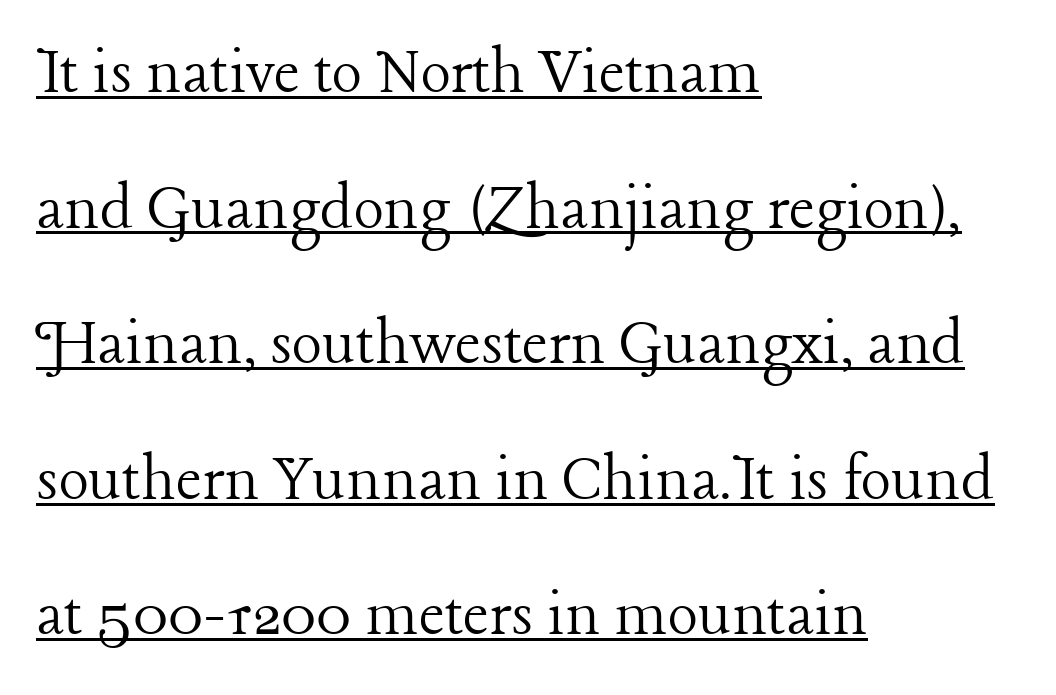
The text block is weighted toward the left margin, trailing off unevenly rightward. Small tapered or slab feet sit at the stroke ends, so this counts as serif. How are the letters spaced? Ordinarily, with no added tracking. This sample has the flowing, uneven cadence of proportional lettering.
